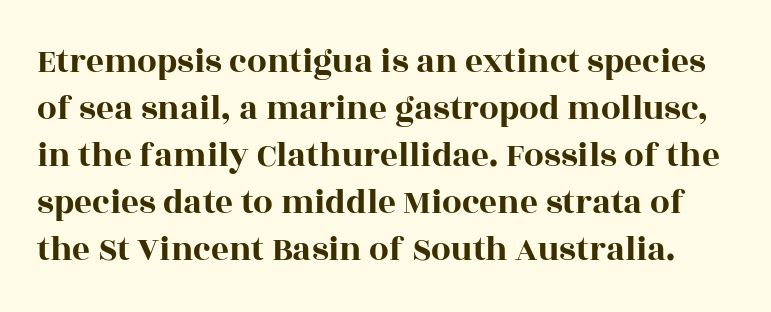
The image shows 35 px wide serif type, upright; set normal line spacing (1.34x), normal letter spacing, not underlined; a large x-height.
